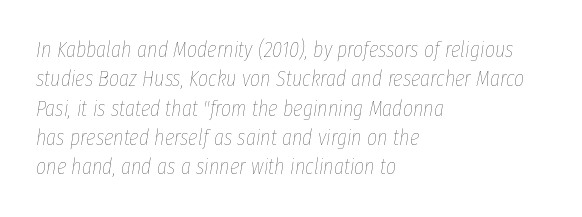
{"italic": "yes", "lean": "right", "slant_degrees": 8, "bold": "no", "underline": "no", "align": "left", "line_spacing": "normal", "line_spacing_ratio": 1.33, "letter_spacing": "normal", "letter_spacing_em": 0.0, "glyph_px": 22}
